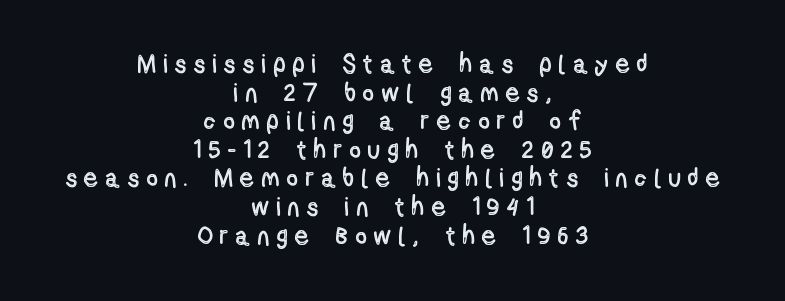
{"italic": "no", "underline": "no", "align": "center", "line_spacing": "tight", "line_spacing_ratio": 1.1, "letter_spacing": "wide", "letter_spacing_em": 0.32, "glyph_px": 26}
